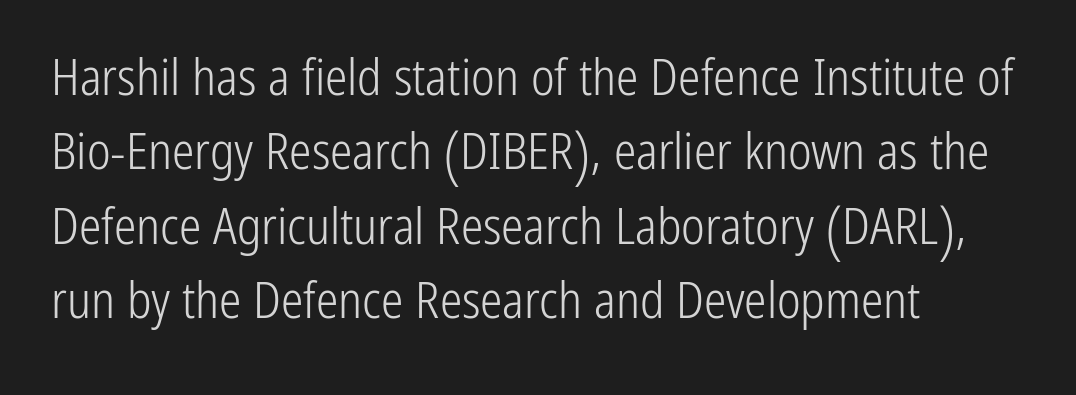
{"serif": "no", "italic": "no", "bold": "no", "weight": "light", "width": "condensed", "stroke_contrast": "low", "x_height": "medium", "monospaced": "no", "underline": "no", "align": "left", "line_spacing": "normal", "line_spacing_ratio": 1.49, "letter_spacing": "normal", "letter_spacing_em": 0.0, "glyph_px": 50}
